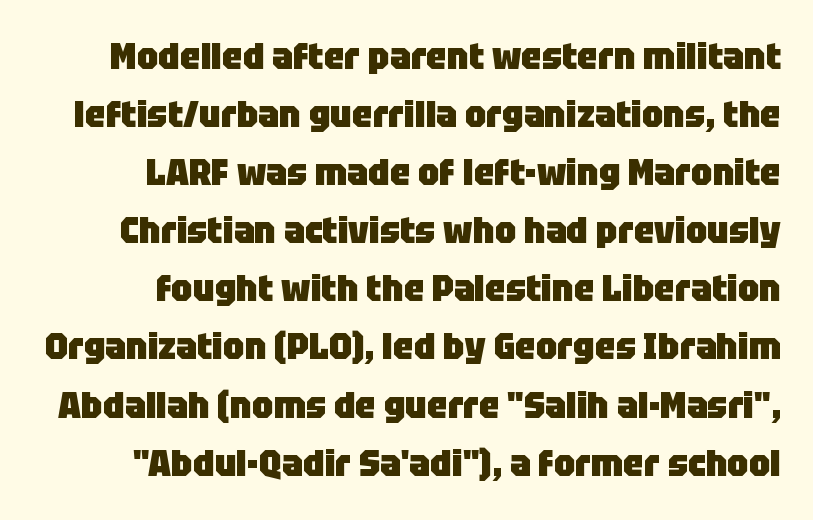
Q: Is the text bold? A: Yes.
Q: Is the text italic (slanted)? A: No, it is upright.
Q: Is the typeface a serif or a sans-serif typeface? A: Sans-serif.
Q: Is the text underlined? A: No.
Q: How is the paragraph aligned? A: Right-aligned.
Q: Is the spacing between letters normal or unusually wide? A: Normal.
Q: Is the spacing between lines tight, normal or loose? A: Normal.
Q: Width (condensed, normal, or wide)? A: Normal.
Q: Stroke contrast? A: Low.
Q: x-height? A: Large.
Q: Monospaced? A: No.
